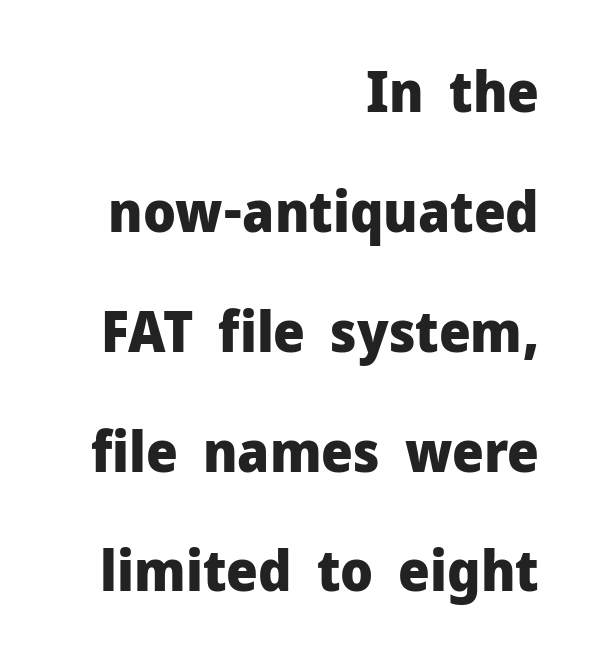
Q: Is the text bold? A: Yes.
Q: Is the text italic (slanted)? A: No, it is upright.
Q: Is the typeface a serif or a sans-serif typeface? A: Sans-serif.
Q: Is the text underlined? A: No.
Q: How is the paragraph aligned? A: Right-aligned.
Q: Is the spacing between letters normal or unusually wide? A: Normal.
Q: Is the spacing between lines tight, normal or loose? A: Loose.
Q: Width (condensed, normal, or wide)? A: Normal.
Q: Stroke contrast? A: Low.
Q: x-height? A: Medium.
Q: Monospaced? A: No.
